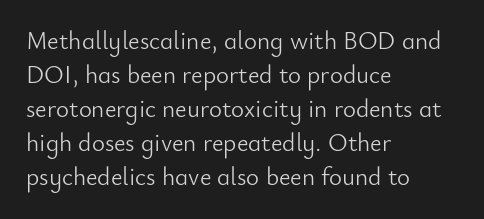
The image shows 25 px text type, upright; set left-aligned, normal line spacing (1.36x), normal letter spacing, not underlined.
